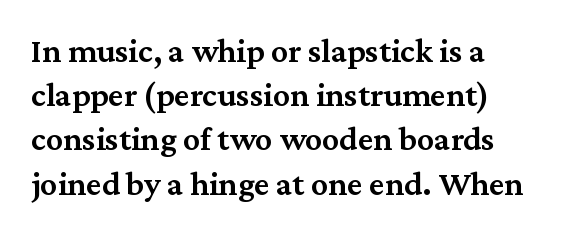
Q: Is the text bold? A: Semi-bold.
Q: Is the text italic (slanted)? A: No, it is upright.
Q: Is the typeface a serif or a sans-serif typeface? A: Serif.
Q: Is the text underlined? A: No.
Q: Is the spacing between letters normal or unusually wide? A: Normal.
Q: Is the spacing between lines tight, normal or loose? A: Normal.
Q: Width (condensed, normal, or wide)? A: Normal.
Q: Stroke contrast? A: Medium.
Q: x-height? A: Medium.
Q: Monospaced? A: No.
